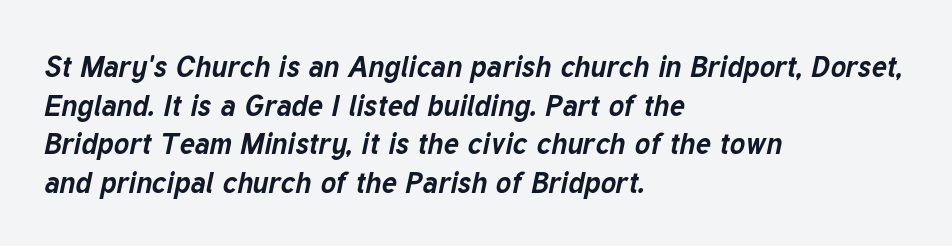
The image shows 29 px bold type, italic (leaning right); set left-aligned, normal line spacing (1.33x), normal letter spacing, not underlined; low stroke contrast and a medium x-height.
